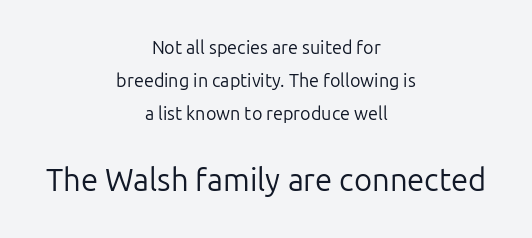
{"serif": "no", "italic": "no", "bold": "no", "weight": "regular", "width": "normal", "stroke_contrast": "low", "x_height": "medium", "monospaced": "no", "underline": "no", "align": "center", "line_spacing_ratio": 1.84, "letter_spacing": "normal", "letter_spacing_em": 0.0, "larger_block": "second", "size_ratio": 1.72, "glyph_px": 31}
